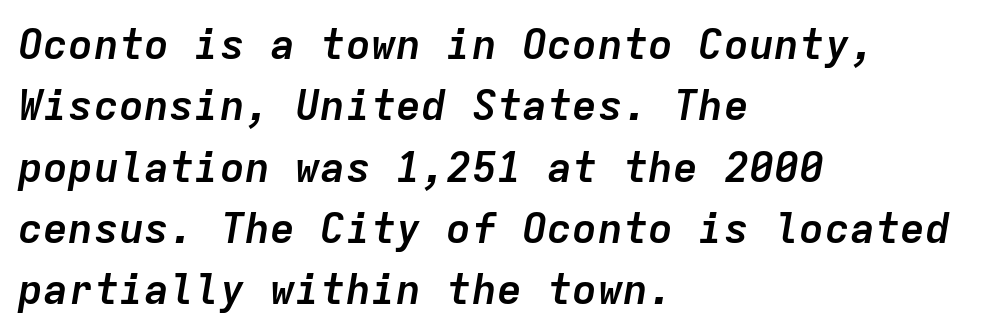
A typesetter would call this zero additional tracking. Here the designer chose a console-style face with uniform glyph widths. Notice how thick the strokes are: this is what a full bold looks like. Unmarked baselines from the first word to the last. Normally led — the rows are evenly, conventionally spaced.
